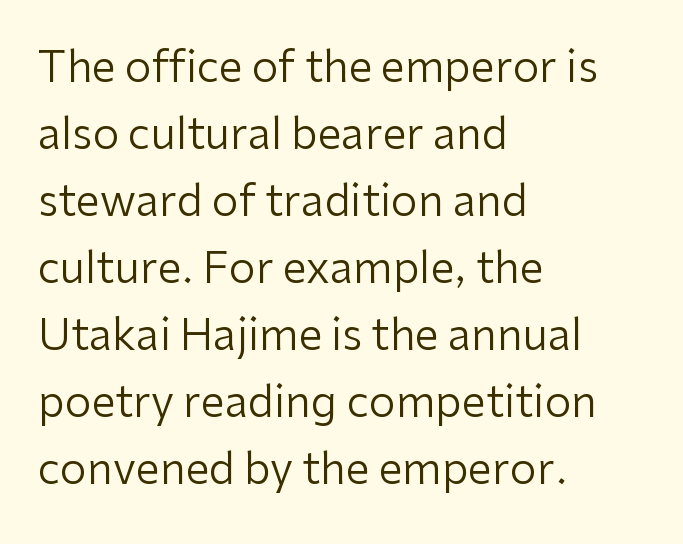
A typesetter would call this proportional, since set widths differ per character. Notice how descenders clear the ascenders below comfortably — that's standard leading. Honestly, the letter spacing is just normal — you wouldn't notice it. The area under the type is left untouched.
